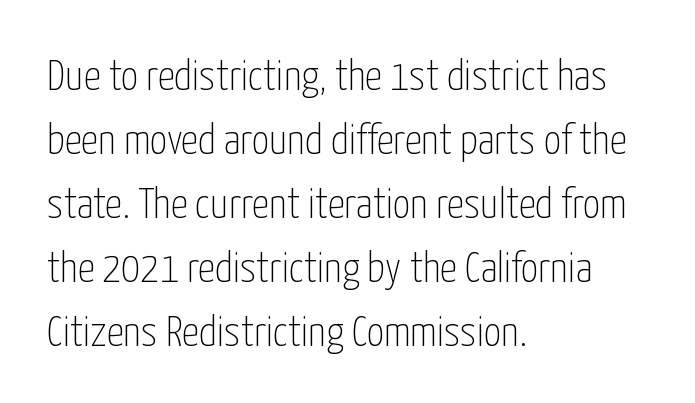
Q: Is the text bold? A: No.
Q: Is the text italic (slanted)? A: No, it is upright.
Q: Is the typeface a serif or a sans-serif typeface? A: Sans-serif.
Q: Is the text underlined? A: No.
Q: How is the paragraph aligned? A: Left-aligned.
Q: Is the spacing between letters normal or unusually wide? A: Normal.
Q: Is the spacing between lines tight, normal or loose? A: Normal.
Q: Width (condensed, normal, or wide)? A: Condensed.
Q: Stroke contrast? A: Low.
Q: x-height? A: Medium.
Q: Monospaced? A: No.
